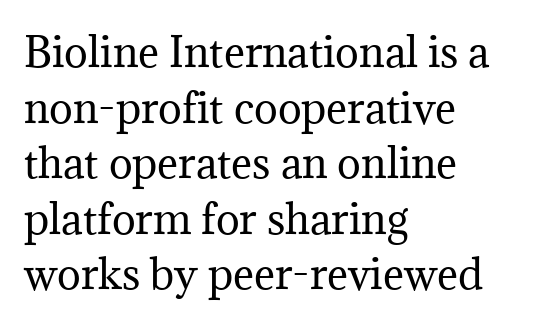
The area under the type is left untouched. Honestly, the row spacing looks completely unremarkable. This is roman type, the default non-slanted kind. The type family on display is of the serif kind. Leftover space on each line is placed entirely after the last word.
